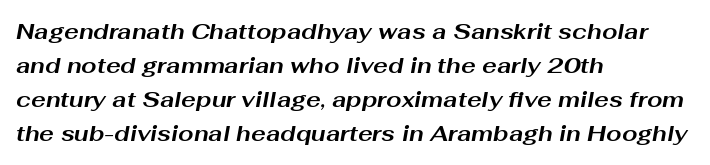
Q: Is the text bold? A: Yes.
Q: Is the text italic (slanted)? A: Yes, it leans right by about 10 degrees.
Q: Is the text underlined? A: No.
Q: How is the paragraph aligned? A: Left-aligned.
Q: Is the spacing between letters normal or unusually wide? A: Normal.
Q: Is the spacing between lines tight, normal or loose? A: Normal.
